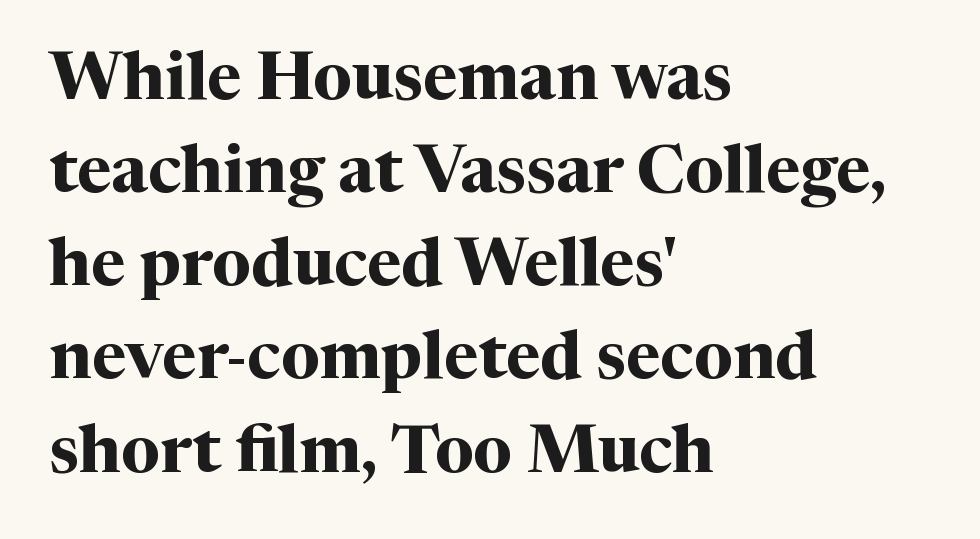
Q: Is the text bold? A: Yes.
Q: Is the text italic (slanted)? A: No, it is upright.
Q: Is the typeface a serif or a sans-serif typeface? A: Serif.
Q: Is the text underlined? A: No.
Q: How is the paragraph aligned? A: Left-aligned.
Q: Is the spacing between letters normal or unusually wide? A: Normal.
Q: Is the spacing between lines tight, normal or loose? A: Normal.
Q: Width (condensed, normal, or wide)? A: Normal.
Q: Stroke contrast? A: Medium.
Q: x-height? A: Medium.
Q: Monospaced? A: No.
